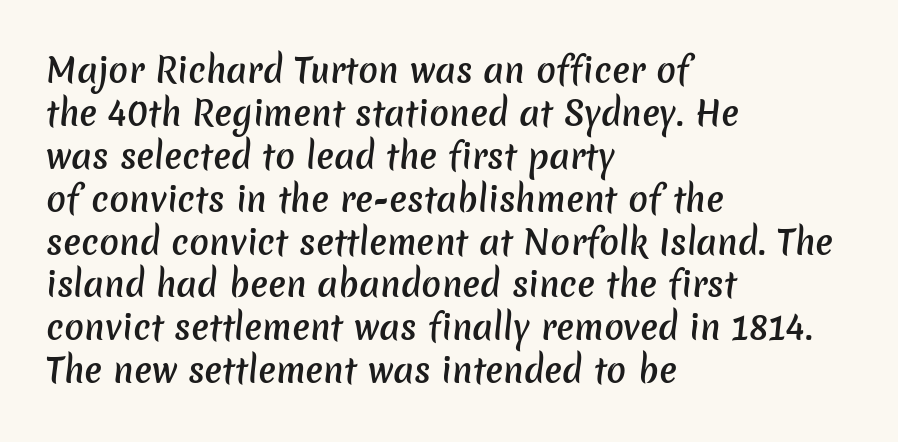
{"serif": "no", "bold": "semi", "weight": "semibold", "width": "normal", "stroke_contrast": "low", "x_height": "medium", "monospaced": "no", "underline": "no", "align": "left", "line_spacing": "normal", "line_spacing_ratio": 1.3, "letter_spacing": "normal", "letter_spacing_em": 0.0, "glyph_px": 33}
